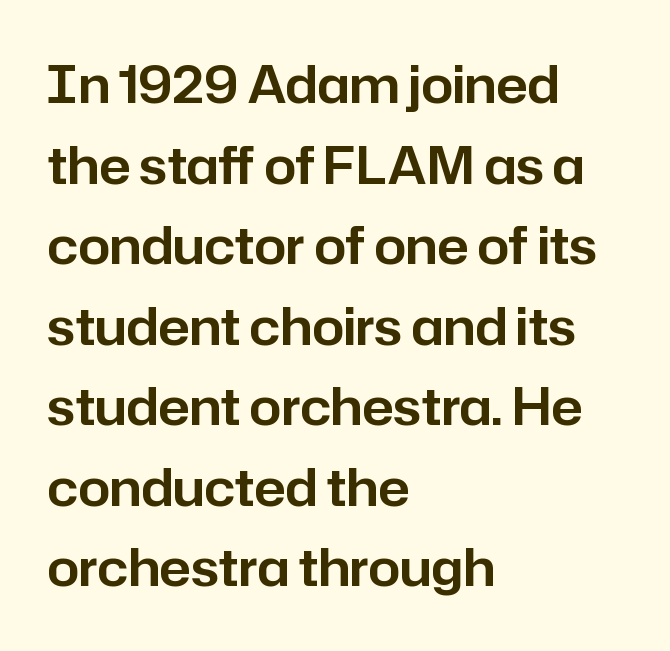
{"serif": "no", "italic": "no", "width": "normal", "stroke_contrast": "low", "x_height": "medium", "monospaced": "no", "underline": "no", "align": "left", "line_spacing": "normal", "line_spacing_ratio": 1.58, "letter_spacing": "normal", "letter_spacing_em": 0.0, "glyph_px": 51}
